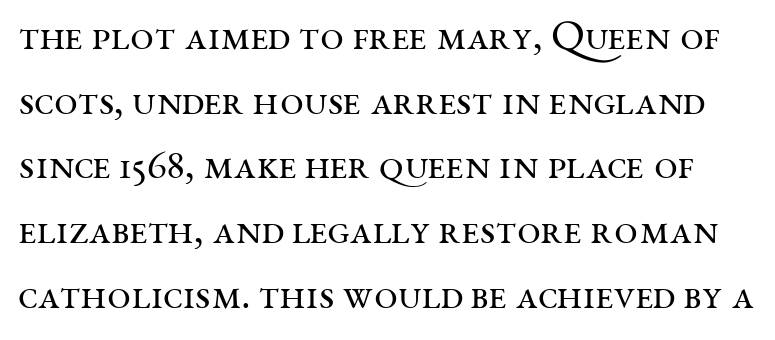
Clear beneath every line of the passage. Unlike a clean sans, this face finishes its strokes with serifs. The typeface has the unassuming heft of standard copy or less. These lines sit exactly where default settings would place them.
